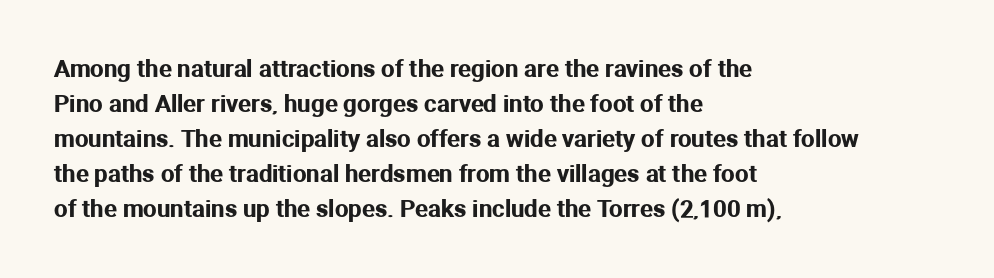
Q: Is the text italic (slanted)? A: No, it is upright.
Q: Is the text underlined? A: No.
Q: How is the paragraph aligned? A: Left-aligned.
Q: Is the spacing between letters normal or unusually wide? A: Normal.
Q: Is the spacing between lines tight, normal or loose? A: Normal.
